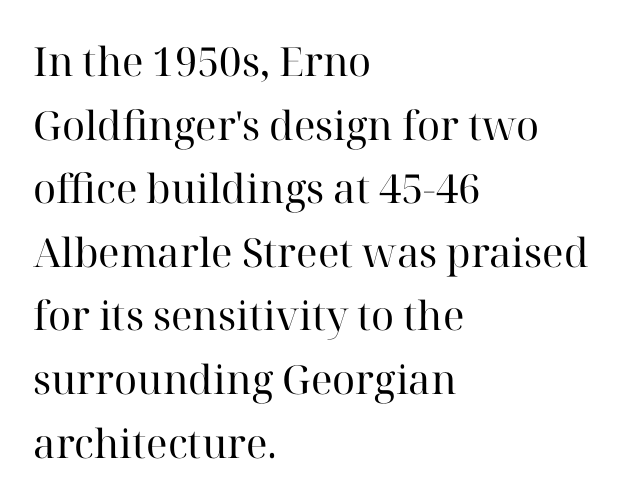
The image shows 40 px regular-weight serif type, upright; set left-aligned, normal line spacing (1.59x), normal letter spacing, not underlined; high stroke contrast and a medium x-height.
